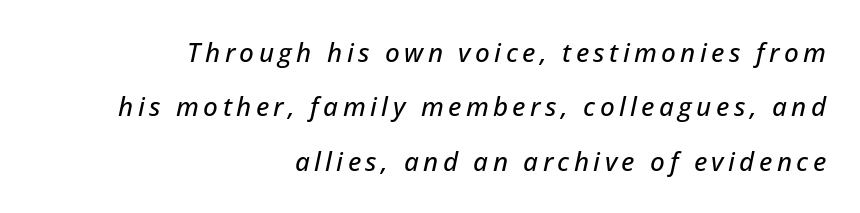
Notice how the stems are inclined rather than vertical — that's the hallmark of italics. A bare baseline throughout the passage. Loosely led — the rows are spread out. The text block is weighted toward the right margin, trailing off unevenly leftward.
